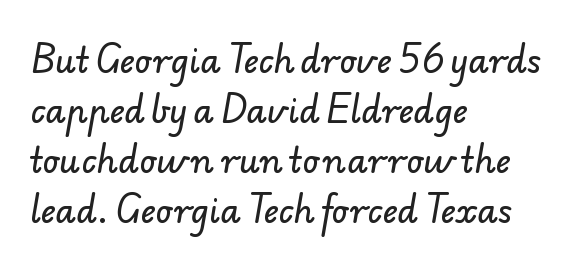
{"serif": "no", "width": "normal", "stroke_contrast": "low", "x_height": "small", "monospaced": "no", "underline": "no", "align": "left", "line_spacing": "normal", "line_spacing_ratio": 1.52, "letter_spacing": "normal", "letter_spacing_em": 0.0, "glyph_px": 33}
